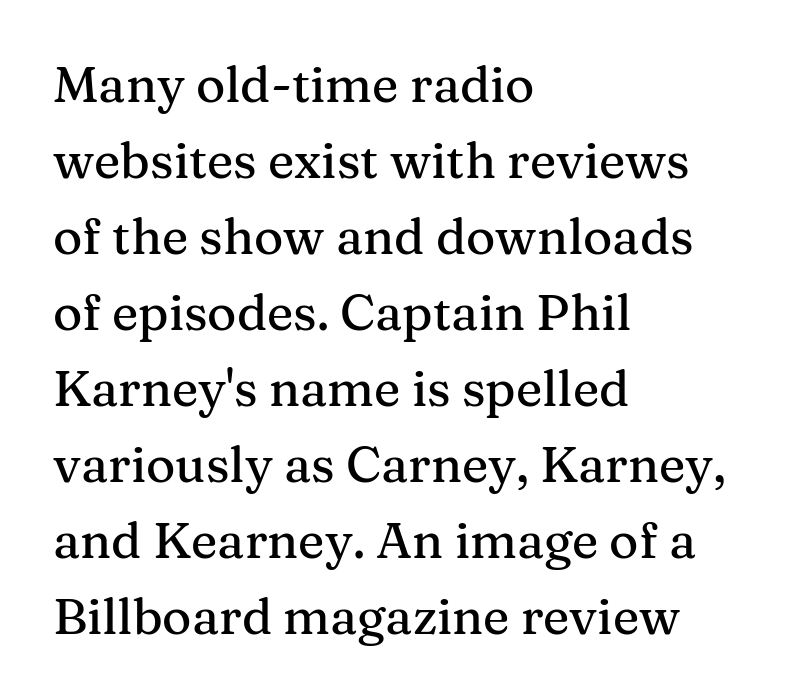
Posture: straight, roman, zero tilt. Check where the strokes stop: tiny serifs finish them off. Compared with a centered layout, this one pins lines to the left instead. Anything drawn beneath the words? Only blank space.
